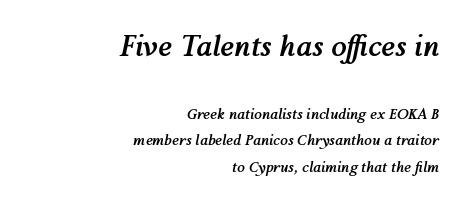
The image shows 28 px semibold type, italic (leaning right); set right-aligned, loose line spacing (1.9x), normal letter spacing, not underlined; the first (top) block is 2.0x larger; medium stroke contrast and a medium x-height.
